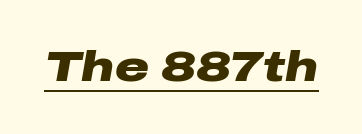
The image shows 42 px heavy, wide type, italic (leaning right); set normal letter spacing, underlined; low stroke contrast and a medium x-height.
